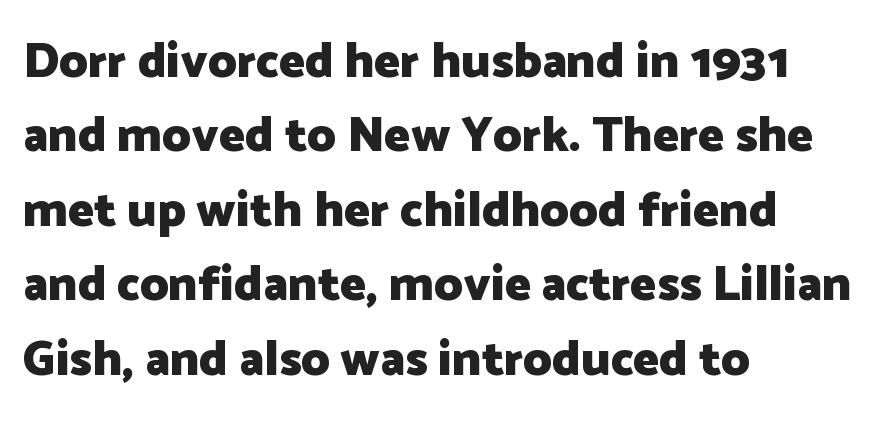
{"serif": "no", "italic": "no", "bold": "yes", "weight": "heavy", "width": "normal", "stroke_contrast": "low", "x_height": "medium", "monospaced": "no", "underline": "no", "align": "left", "line_spacing": "normal", "line_spacing_ratio": 1.52, "letter_spacing": "normal", "letter_spacing_em": 0.0, "glyph_px": 49}
